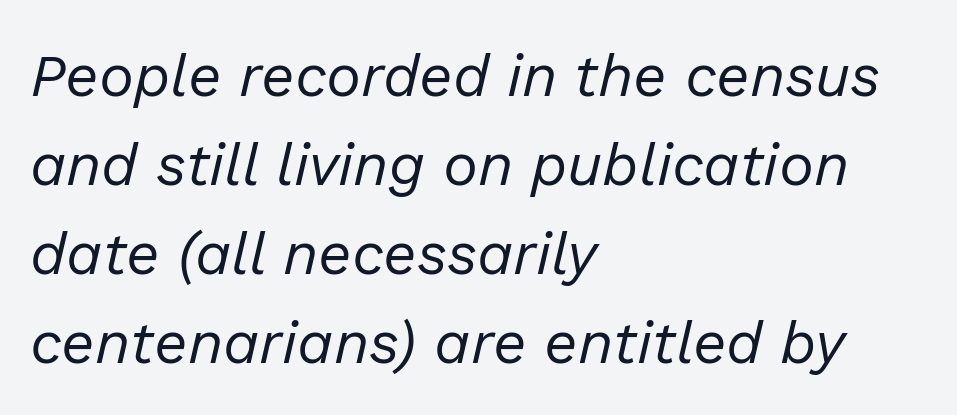
{"italic": "yes", "lean": "right", "slant_degrees": 13, "bold": "no", "weight": "regular", "width": "normal", "stroke_contrast": "low", "x_height": "medium", "monospaced": "no", "underline": "no", "align": "left", "line_spacing": "normal", "line_spacing_ratio": 1.51, "letter_spacing": "normal", "letter_spacing_em": 0.0, "glyph_px": 59}
